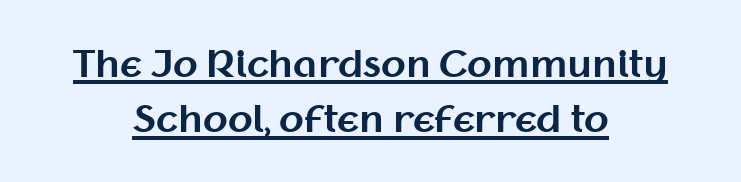
The rendered words wear a rule along their underside. The rendering uses natural spacing where letterforms have individual widths. Bold? Absolutely — the strokes are thick and heavy. The rows are spaced the way most documents space them.
